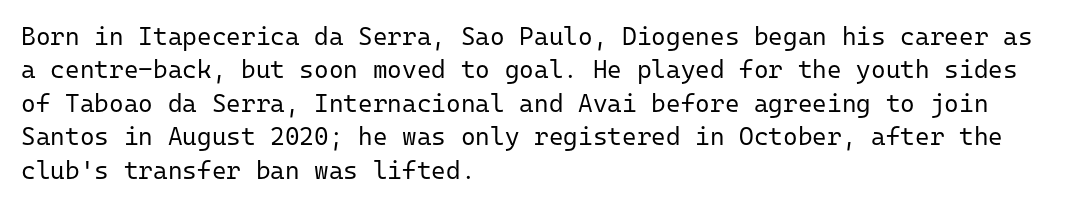
{"italic": "no", "bold": "no", "underline": "no", "align": "left", "line_spacing": "normal", "line_spacing_ratio": 1.34, "letter_spacing": "normal", "letter_spacing_em": 0.0, "glyph_px": 25}
